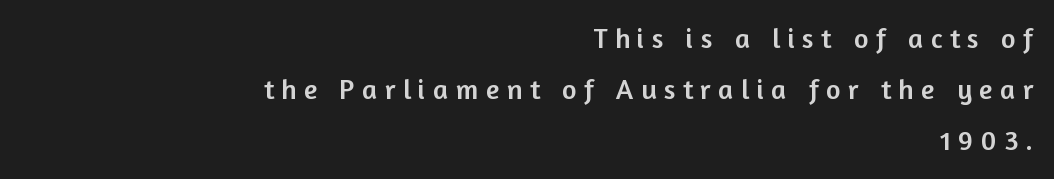
A clean baseline with only descenders dipping below it. Alignment: flush right. Rendered with straight, roman letterforms. The rendering uses natural spacing where letterforms have individual widths.
